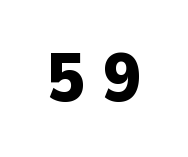
Q: Is the text bold? A: Yes.
Q: Is the text italic (slanted)? A: No, it is upright.
Q: Is the typeface a serif or a sans-serif typeface? A: Sans-serif.
Q: Is the text underlined? A: No.
Q: How is the paragraph aligned? A: Centered.
Q: Is the spacing between letters normal or unusually wide? A: Unusually wide.
Q: Width (condensed, normal, or wide)? A: Normal.
Q: Stroke contrast? A: Low.
Q: x-height? A: Medium.
Q: Monospaced? A: No.
